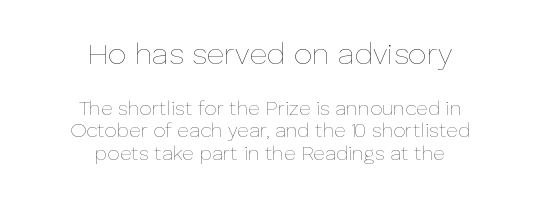
Q: Is the text bold? A: No.
Q: Is the text italic (slanted)? A: No, it is upright.
Q: Is the text underlined? A: No.
Q: How is the paragraph aligned? A: Centered.
Q: Is the spacing between letters normal or unusually wide? A: Normal.
Q: Is the spacing between lines tight, normal or loose? A: Tight.
Q: Which block of text is set in a larger size, the first (top) or the second (bottom)? A: The first (top) one.
Q: Width (condensed, normal, or wide)? A: Normal.
Q: Stroke contrast? A: Low.
Q: x-height? A: Medium.
Q: Monospaced? A: No.
